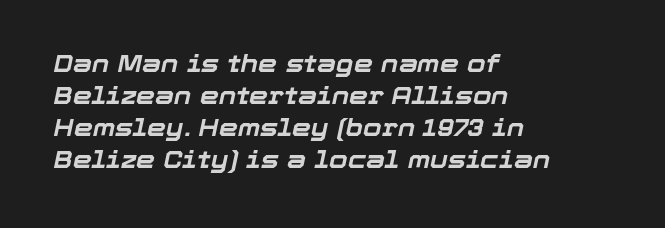
The image shows 24 px bold type, italic (leaning right); set left-aligned, normal line spacing (1.34x), normal letter spacing, not underlined.
